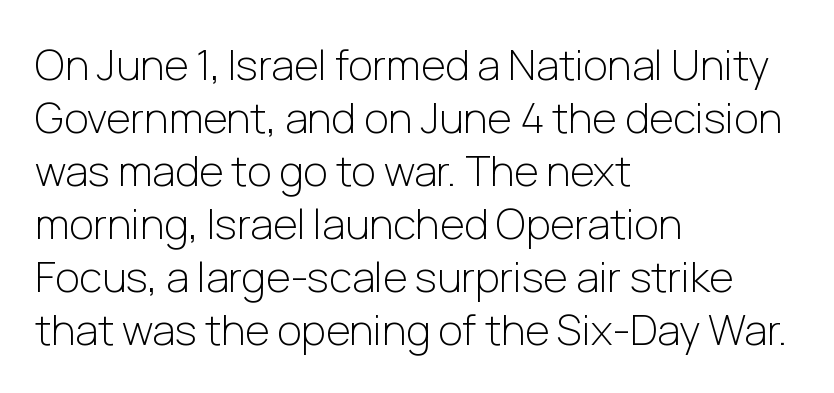
Weight: regular or lighter. Observe the absence of serifs on each vertical stroke in this sample. Observe the ordinary spacing: letters are neighbours, not strangers. You could not count columns in this text — the font is proportionally spaced.
